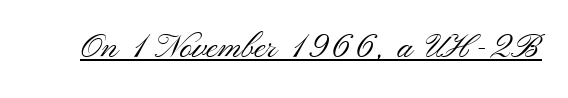
Q: Is the text bold? A: No.
Q: Is the text italic (slanted)? A: Yes.
Q: Is the typeface a serif or a sans-serif typeface? A: Sans-serif.
Q: Is the text underlined? A: Yes.
Q: Is the spacing between letters normal or unusually wide? A: Normal.
Q: Width (condensed, normal, or wide)? A: Wide.
Q: Stroke contrast? A: Medium.
Q: x-height? A: Small.
Q: Monospaced? A: No.
